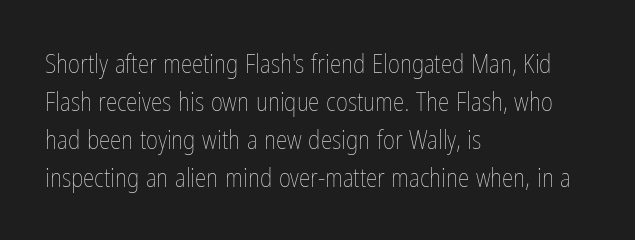
{"italic": "no", "bold": "no", "underline": "no", "align": "left", "line_spacing": "normal", "line_spacing_ratio": 1.46, "letter_spacing": "normal", "letter_spacing_em": 0.0, "glyph_px": 26}
